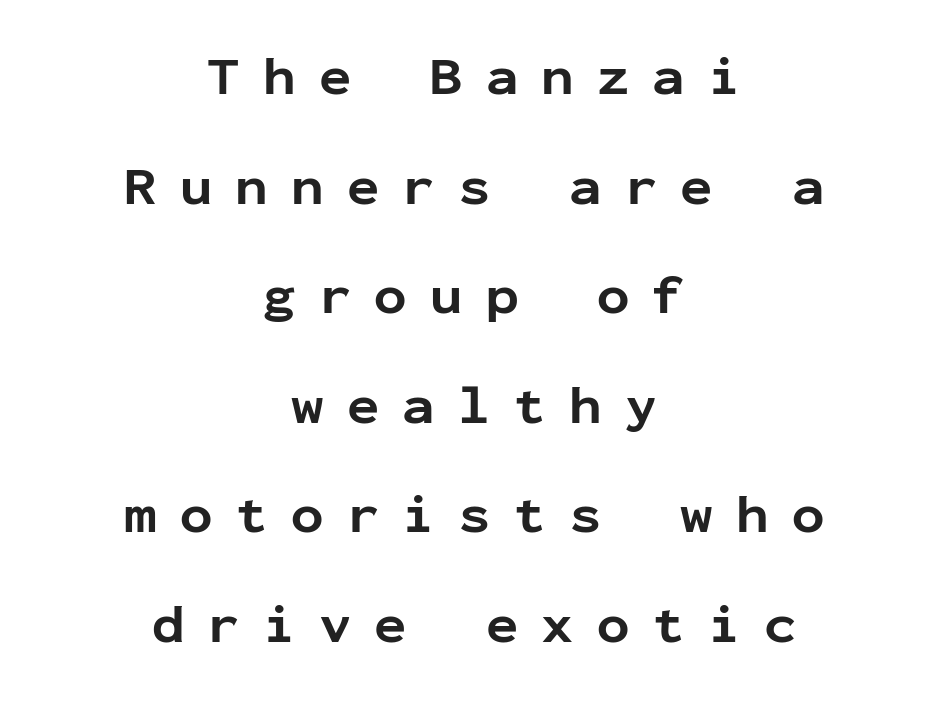
You could count columns in this text — the font is strictly monospaced. Does the weight exceed regular? Yes, all the way to bold. A typesetter would label this face a sans. How would I describe the line gaps? Wide and relaxed. This rendering features lettering with no underline.
